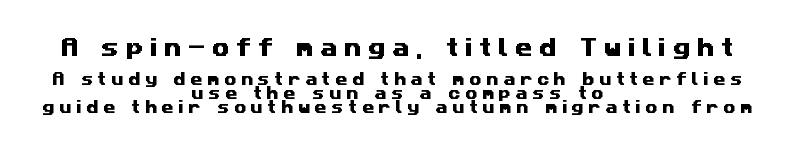
Q: Is the text underlined? A: No.
Q: How is the paragraph aligned? A: Centered.
Q: Is the spacing between letters normal or unusually wide? A: Unusually wide.
Q: Is the spacing between lines tight, normal or loose? A: Tight.
Q: Which block of text is set in a larger size, the first (top) or the second (bottom)? A: The first (top) one.
